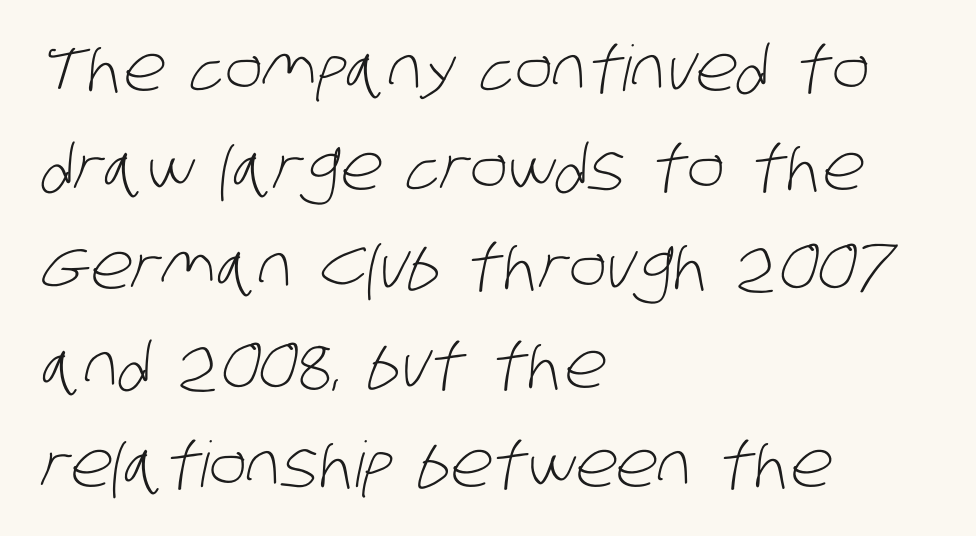
The image shows 63 px light, condensed sans-serif type; set left-aligned, normal line spacing (1.57x), normal letter spacing, not underlined; low stroke contrast and a large x-height.
